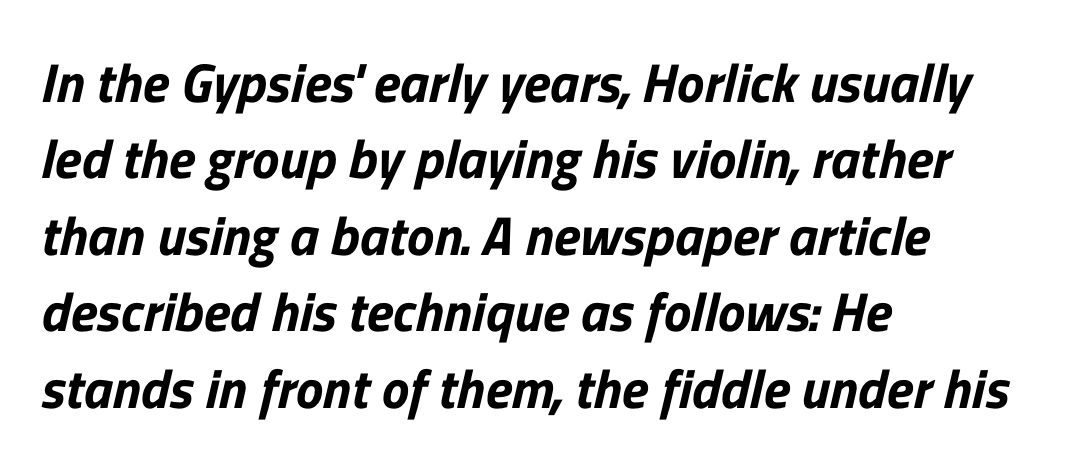
The image shows 55 px sans-serif type; set left-aligned, normal line spacing (1.39x), normal letter spacing, not underlined; low stroke contrast and a medium x-height.
